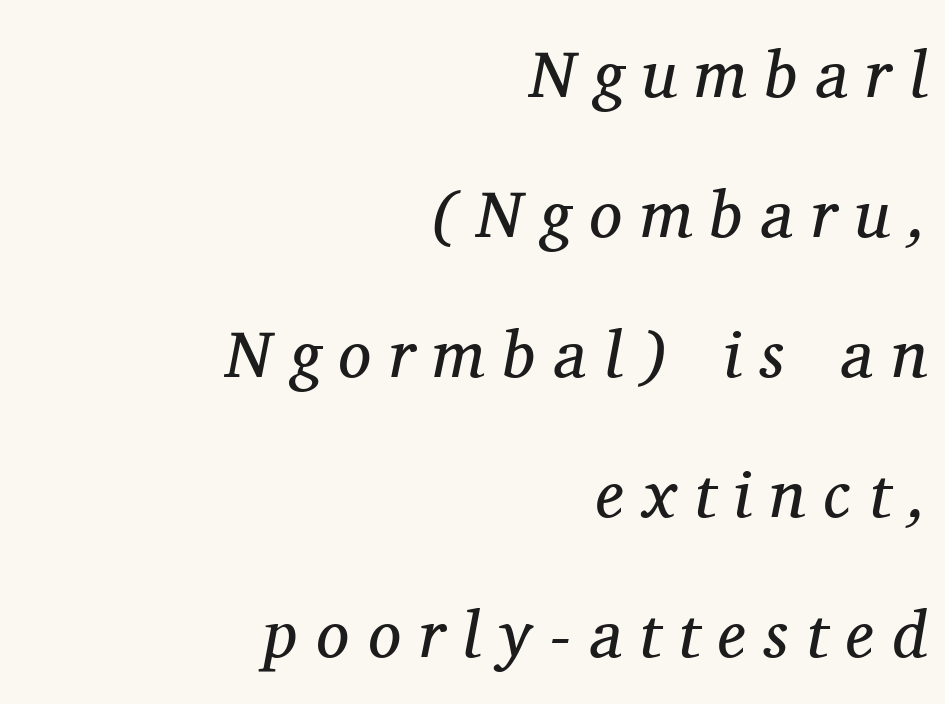
Note: serifs present on the glyphs. The letterforms stand isolated, each surrounded by extra space. Caption: face not bold, strokes unweighted. If you drew a line through each stem, it would be angled. The baseline area is clear. The letters advance in unequal steps, a hallmark of proportional type.
